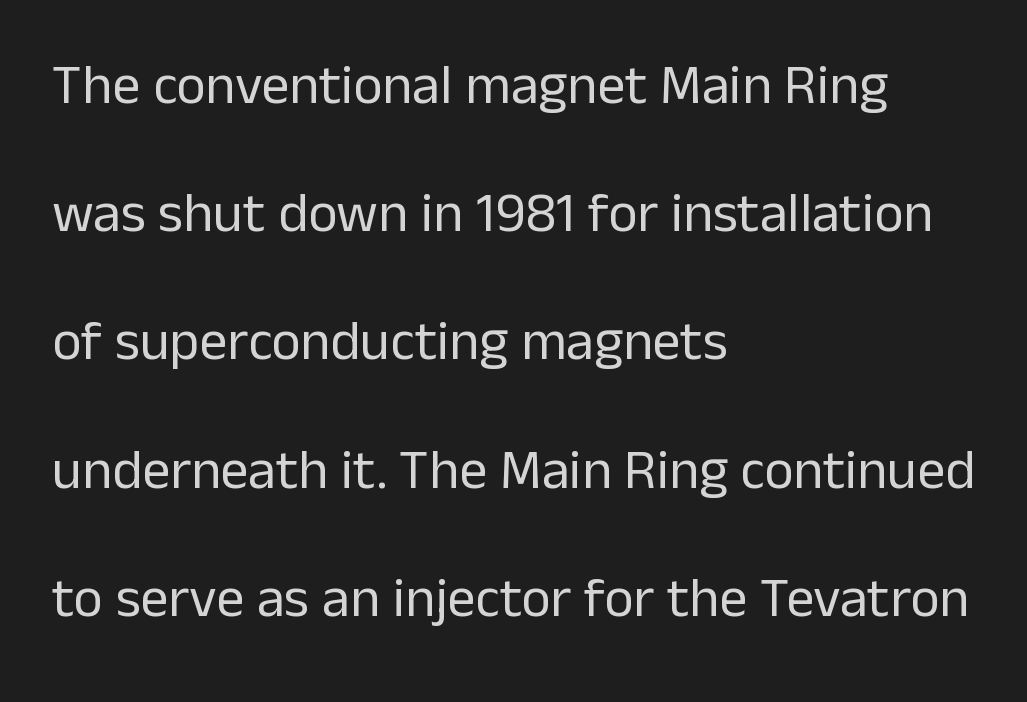
The image shows 56 px regular-weight sans-serif type, upright; set left-aligned, loose line spacing (2.29x), normal letter spacing, not underlined; low stroke contrast and a medium x-height.
